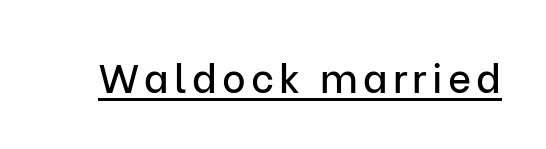
The image shows 40 px sans-serif type, upright; set underlined; low stroke contrast and a medium x-height.
